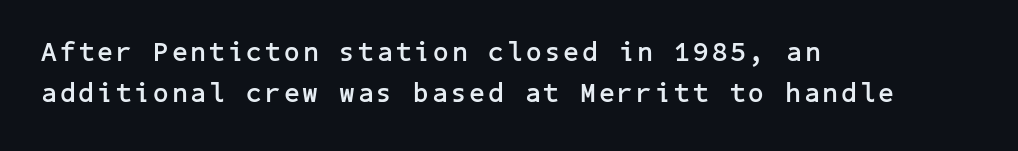
Q: Is the text bold? A: Yes.
Q: Is the text italic (slanted)? A: No, it is upright.
Q: Is the text underlined? A: No.
Q: How is the paragraph aligned? A: Left-aligned.
Q: Is the spacing between lines tight, normal or loose? A: Normal.
